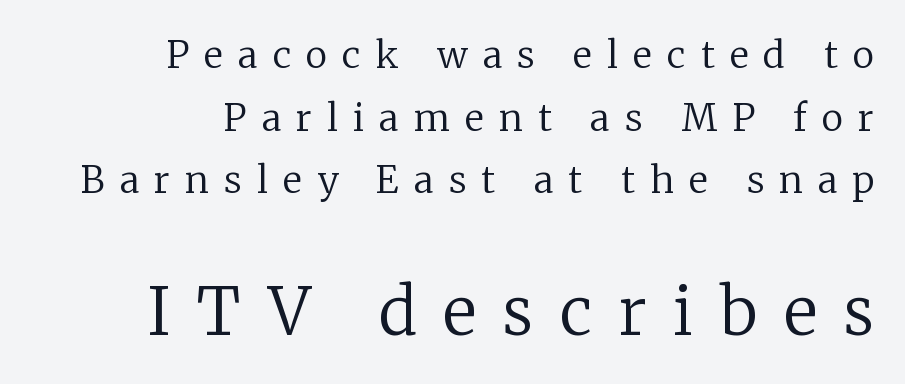
{"serif": "yes", "italic": "no", "bold": "no", "weight": "regular", "width": "normal", "stroke_contrast": "low", "x_height": "medium", "monospaced": "no", "underline": "no", "align": "right", "line_spacing": "normal", "line_spacing_ratio": 1.69, "letter_spacing": "wide", "letter_spacing_em": 0.41, "larger_block": "second", "size_ratio": 1.76, "glyph_px": 65}
